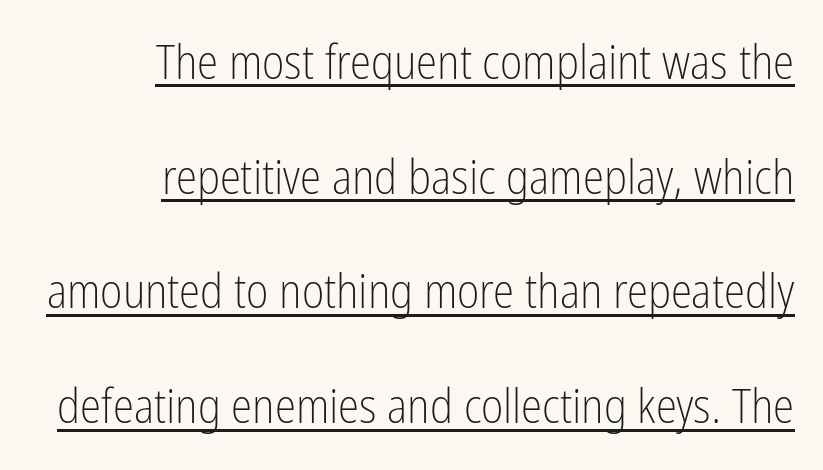
The image shows 48 px light, condensed sans-serif type, upright; set right-aligned, loose line spacing (2.39x), normal letter spacing, underlined; low stroke contrast and a medium x-height.
